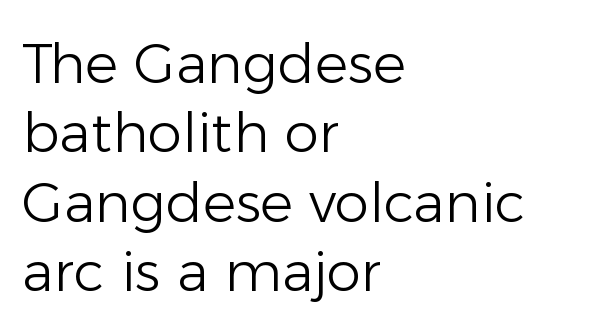
{"serif": "no", "italic": "no", "bold": "no", "weight": "light", "width": "normal", "stroke_contrast": "low", "x_height": "medium", "monospaced": "no", "underline": "no", "align": "left", "line_spacing": "normal", "line_spacing_ratio": 1.26, "letter_spacing": "normal", "letter_spacing_em": 0.0, "glyph_px": 55}
